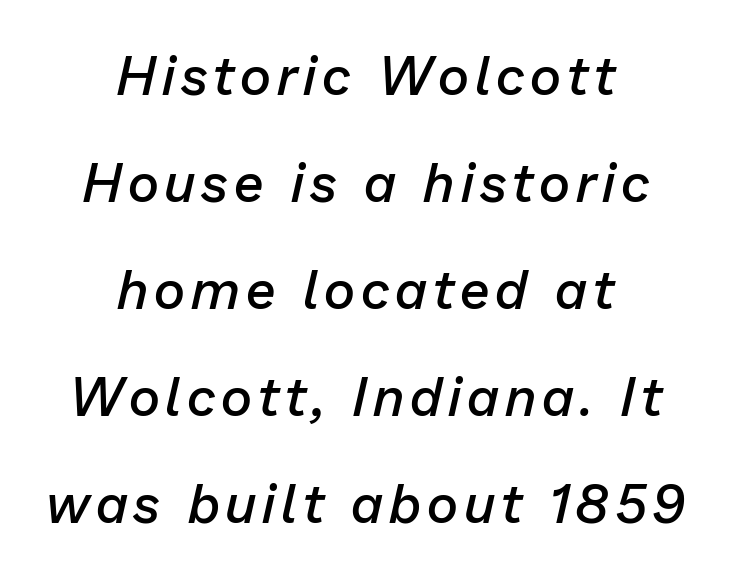
Q: Is the text bold? A: Semi-bold.
Q: Is the text italic (slanted)? A: Yes, it leans right by about 13 degrees.
Q: Is the text underlined? A: No.
Q: How is the paragraph aligned? A: Centered.
Q: Is the spacing between lines tight, normal or loose? A: Loose.
Q: Width (condensed, normal, or wide)? A: Normal.
Q: Stroke contrast? A: Low.
Q: x-height? A: Medium.
Q: Monospaced? A: No.
